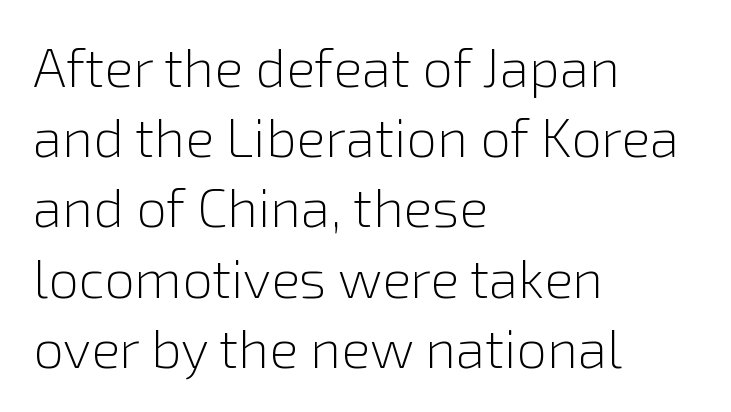
In CSS terms this would be text-align: left. No extra tracking has been applied to these lines. The space between consecutive lines is moderate. Every stem runs plumb, perpendicular to the baseline.
